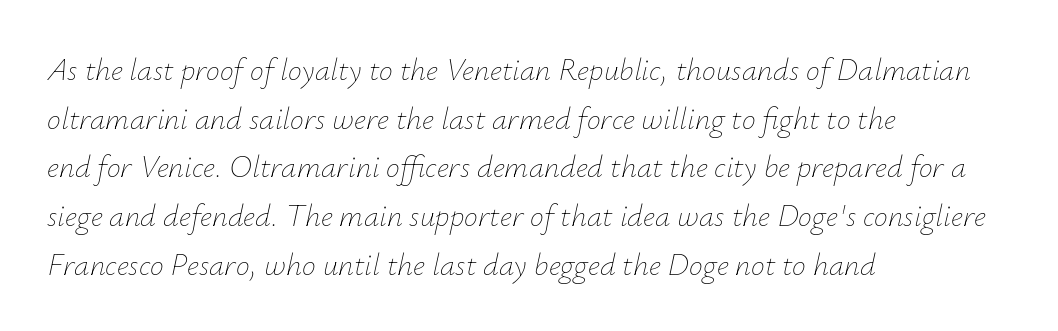
The image shows 31 px thin type, italic (leaning right); set left-aligned, normal line spacing (1.57x), normal letter spacing, not underlined; low stroke contrast and a small x-height.
